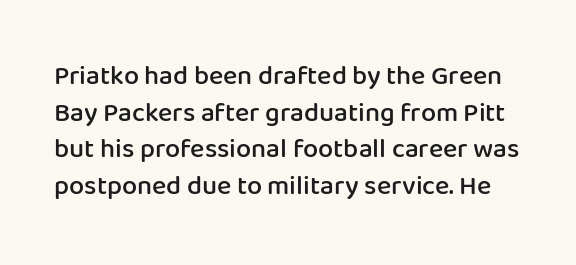
Q: Is the text bold? A: Semi-bold.
Q: Is the text italic (slanted)? A: No, it is upright.
Q: Is the text underlined? A: No.
Q: Is the spacing between letters normal or unusually wide? A: Normal.
Q: Is the spacing between lines tight, normal or loose? A: Normal.
